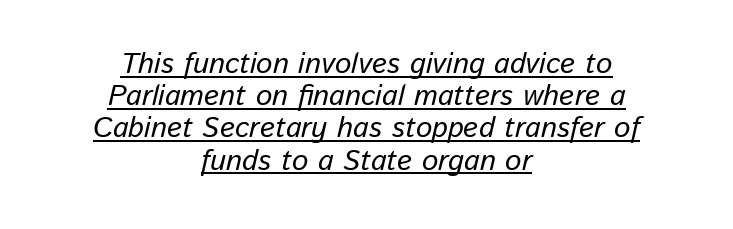
{"italic": "yes", "lean": "right", "slant_degrees": 13, "width": "normal", "stroke_contrast": "low", "x_height": "medium", "monospaced": "no", "underline": "yes", "align": "center", "line_spacing": "tight", "line_spacing_ratio": 1.11, "letter_spacing": "normal", "letter_spacing_em": 0.0, "glyph_px": 29}
